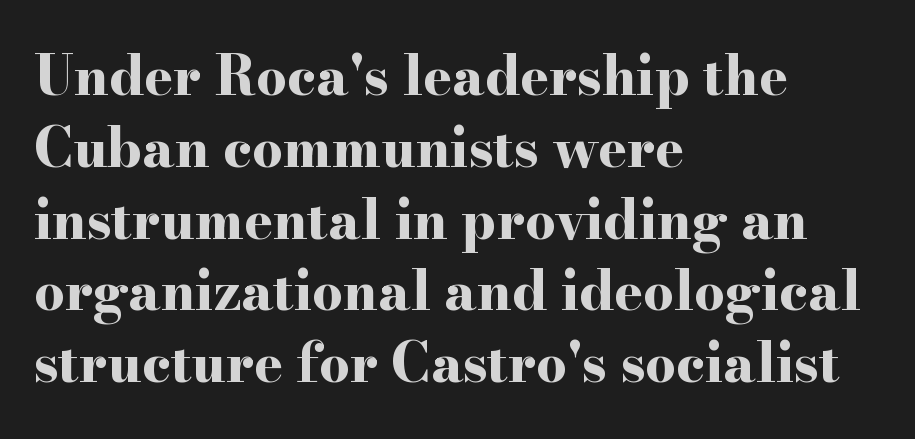
{"serif": "yes", "italic": "no", "bold": "yes", "weight": "bold", "width": "wide", "stroke_contrast": "high", "x_height": "small", "monospaced": "no", "underline": "no", "align": "left", "line_spacing": "normal", "line_spacing_ratio": 1.33, "letter_spacing": "normal", "letter_spacing_em": 0.0, "glyph_px": 54}
